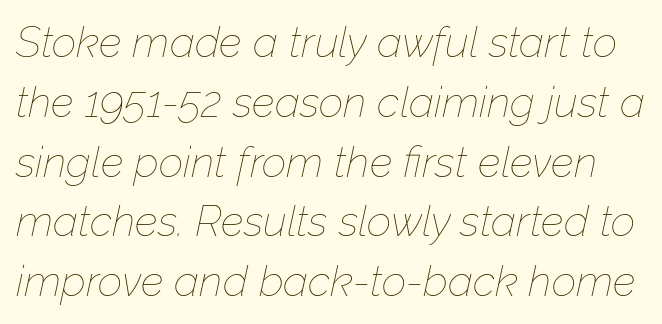
{"italic": "yes", "lean": "right", "slant_degrees": 12, "bold": "no", "weight": "thin", "width": "normal", "stroke_contrast": "low", "x_height": "medium", "monospaced": "no", "underline": "no", "line_spacing": "normal", "line_spacing_ratio": 1.39, "letter_spacing": "normal", "letter_spacing_em": 0.0, "glyph_px": 43}
